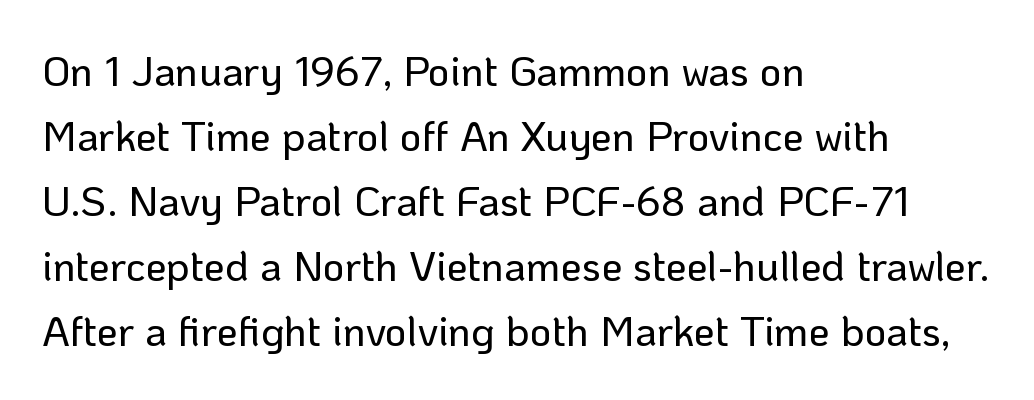
{"serif": "no", "italic": "no", "width": "normal", "stroke_contrast": "low", "x_height": "medium", "monospaced": "no", "underline": "no", "align": "left", "line_spacing": "normal", "line_spacing_ratio": 1.55, "letter_spacing": "normal", "letter_spacing_em": 0.0, "glyph_px": 42}
